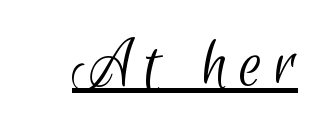
The image shows 72 px light, condensed sans-serif type; set underlined; low stroke contrast and a small x-height.
